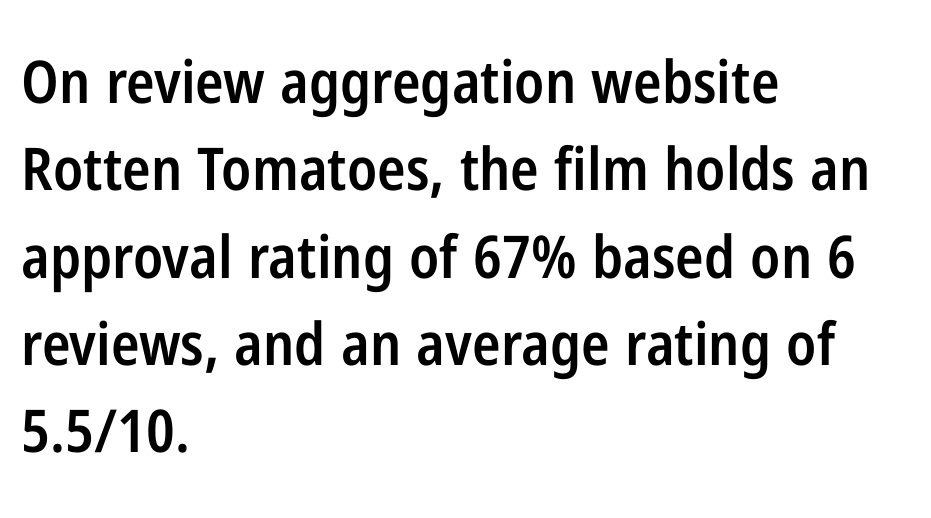
{"serif": "no", "italic": "no", "bold": "semi", "weight": "semibold", "width": "condensed", "stroke_contrast": "low", "x_height": "medium", "monospaced": "no", "underline": "no", "align": "left", "line_spacing": "normal", "line_spacing_ratio": 1.48, "letter_spacing": "normal", "letter_spacing_em": 0.0, "glyph_px": 59}
